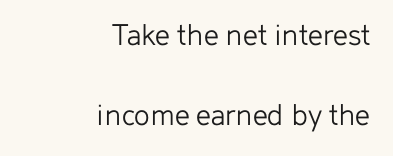
The image shows 33 px light sans-serif type, upright; set right-aligned, loose line spacing (2.41x), normal letter spacing, not underlined; low stroke contrast and a medium x-height.
